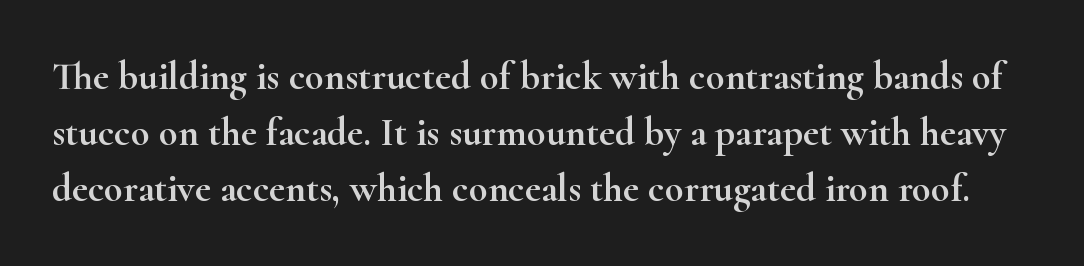
{"serif": "yes", "italic": "no", "width": "wide", "stroke_contrast": "high", "x_height": "small", "monospaced": "no", "underline": "no", "line_spacing": "normal", "line_spacing_ratio": 1.44, "letter_spacing": "normal", "letter_spacing_em": 0.0, "glyph_px": 39}
